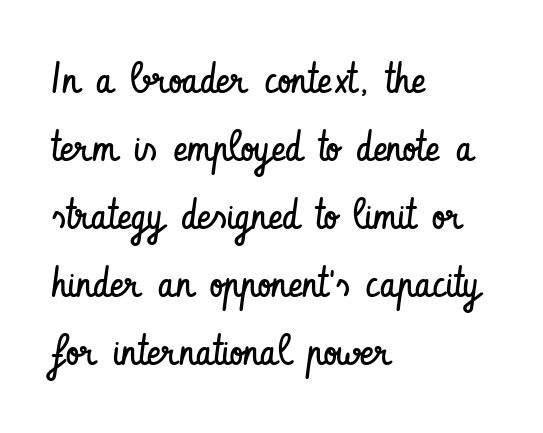
The image shows 43 px regular-weight, condensed sans-serif type, upright; set left-aligned, normal line spacing (1.58x), normal letter spacing, not underlined; low stroke contrast and a small x-height.
